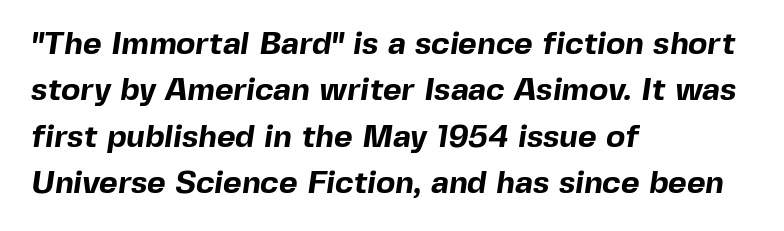
Look at the tracking — it's just the regular setting, nothing added. Horizontal bands of white between lines are of average thickness. The letters advance in unequal steps, a hallmark of proportional type. The type family on display is of the sans-serif kind. Heft: maximum for text — a bold. Alignment: flush left.
